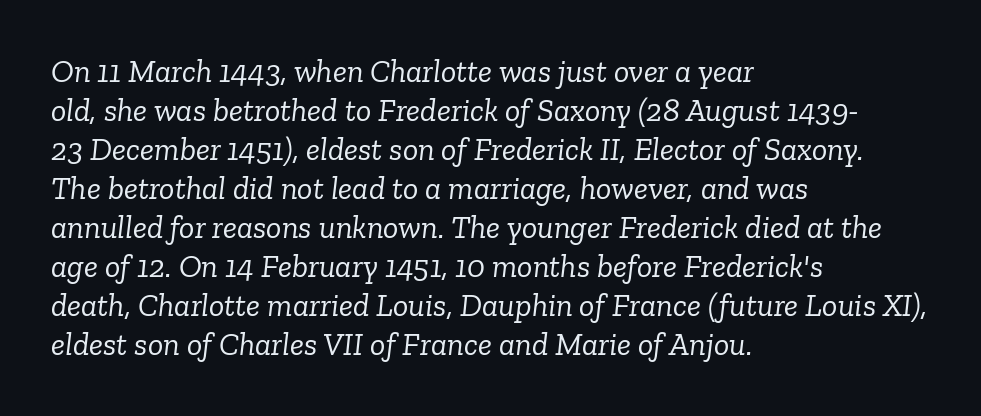
The image shows 32 px light serif type, italic (leaning right); set left-aligned, line spacing 1.22x, normal letter spacing, not underlined; low stroke contrast and a medium x-height.
